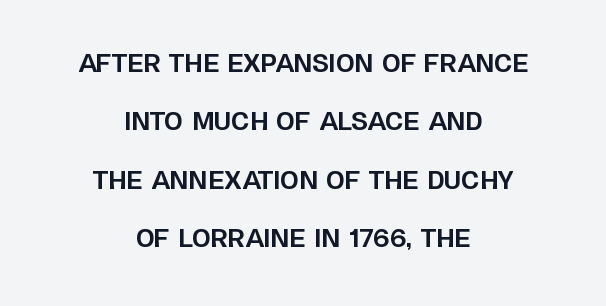
Q: Is the text bold? A: Yes.
Q: Is the text italic (slanted)? A: No, it is upright.
Q: Is the text underlined? A: No.
Q: How is the paragraph aligned? A: Centered.
Q: Is the spacing between letters normal or unusually wide? A: Normal.
Q: Is the spacing between lines tight, normal or loose? A: Loose.
